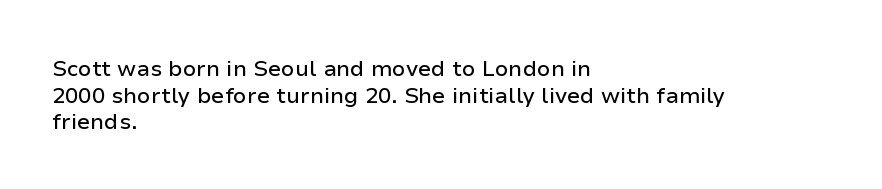
The image shows 22 px text type, upright; set left-aligned, line spacing 1.21x, normal letter spacing, not underlined.
